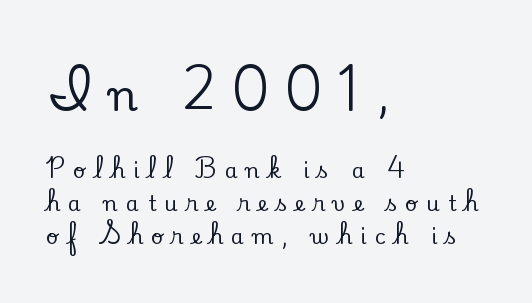
Q: Is the text italic (slanted)? A: No, it is upright.
Q: Is the typeface a serif or a sans-serif typeface? A: Serif.
Q: Is the text underlined? A: No.
Q: How is the paragraph aligned? A: Left-aligned.
Q: Is the spacing between letters normal or unusually wide? A: Unusually wide.
Q: Is the spacing between lines tight, normal or loose? A: Normal.
Q: Which block of text is set in a larger size, the first (top) or the second (bottom)? A: The first (top) one.
Q: Width (condensed, normal, or wide)? A: Normal.
Q: Stroke contrast? A: Low.
Q: x-height? A: Small.
Q: Monospaced? A: No.
